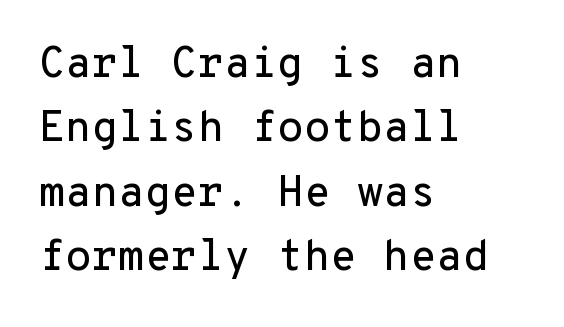
Q: Is the text italic (slanted)? A: No, it is upright.
Q: Is the typeface a serif or a sans-serif typeface? A: Sans-serif.
Q: Is the text underlined? A: No.
Q: How is the paragraph aligned? A: Left-aligned.
Q: Is the spacing between letters normal or unusually wide? A: Normal.
Q: Is the spacing between lines tight, normal or loose? A: Normal.
Q: Width (condensed, normal, or wide)? A: Normal.
Q: Stroke contrast? A: Low.
Q: x-height? A: Medium.
Q: Monospaced? A: Yes.
